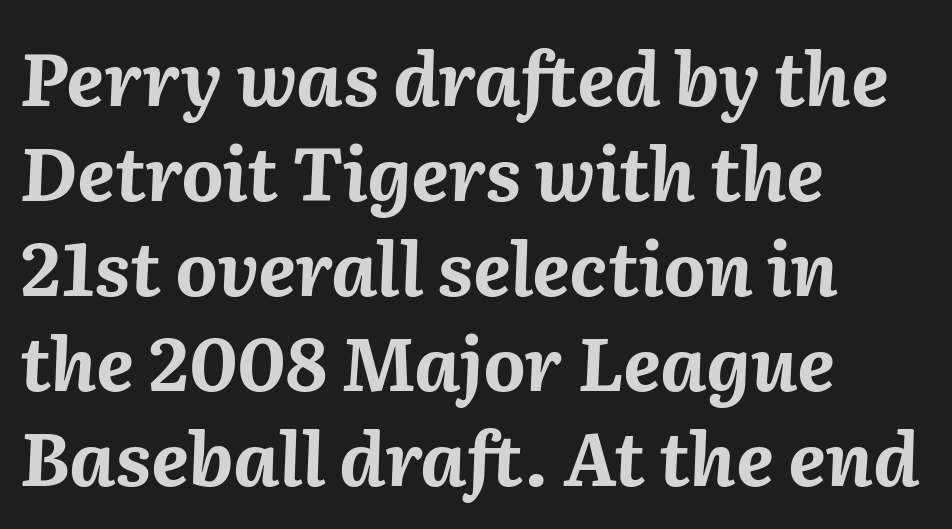
The image shows 73 px bold type, italic (leaning right); set left-aligned, normal line spacing (1.3x), normal letter spacing, not underlined; medium stroke contrast and a medium x-height.
